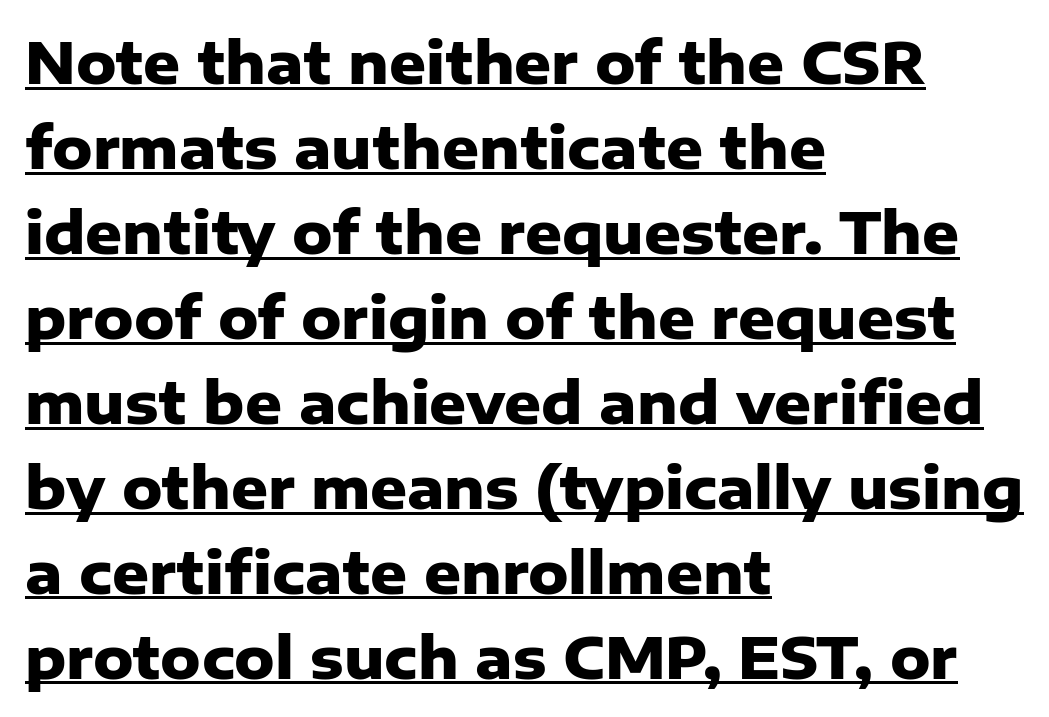
The image shows 57 px heavy sans-serif type, upright; set left-aligned, normal line spacing (1.49x), normal letter spacing, underlined; low stroke contrast and a medium x-height.
